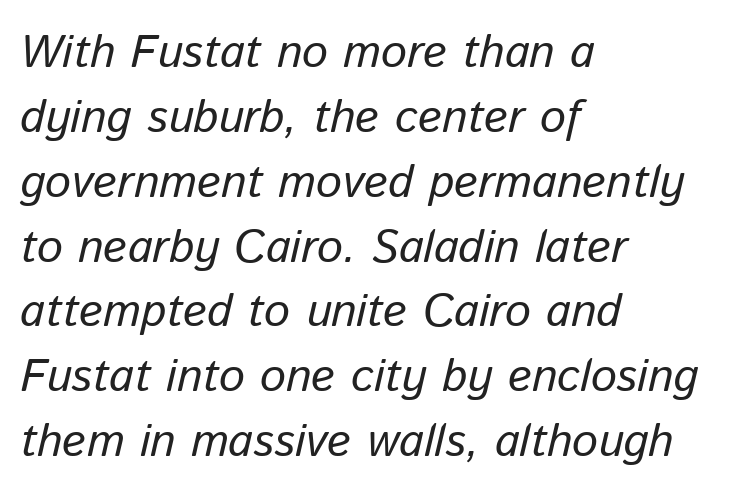
The image shows 46 px regular-weight type, italic (leaning right); set left-aligned, normal line spacing (1.41x), normal letter spacing, not underlined; low stroke contrast and a medium x-height.
